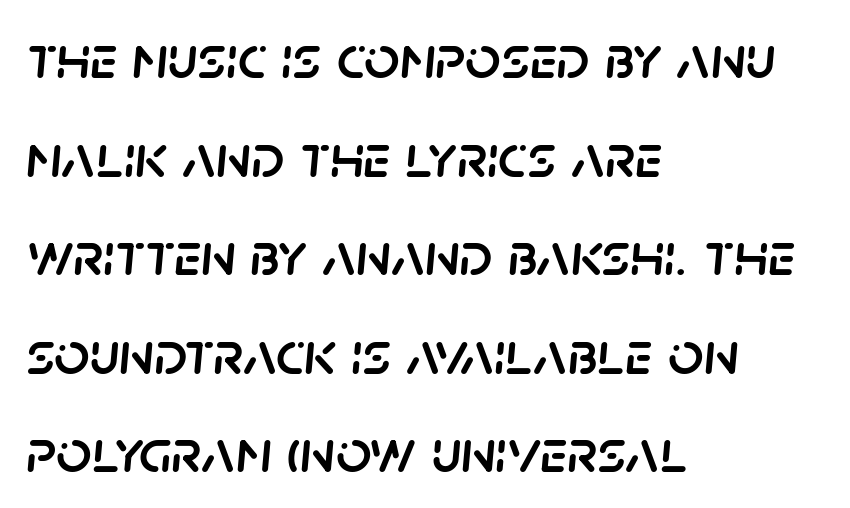
The text carries the slant typical of an italic or oblique font. Compared with a centered layout, this one pins lines to the left instead. The letters sit at their default tracking, neither squeezed nor spread. Is this a fixed-width face? No — the glyphs have proportional, varying widths.
